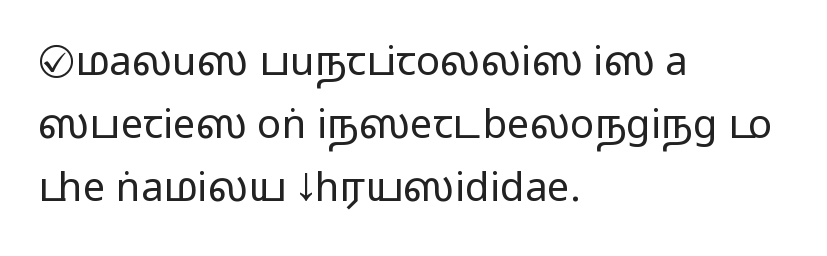
Summary of vertical rhythm: regular, with standard interline spacing. Here the designer chose a conventional face with non-uniform glyph widths. Every row of glyphs begins at an identical x-position on the left. Inter-character spacing is left at the font's built-in metrics. The letters stand straight up with perfectly vertical stems. The rendering shows plain stroke endings on the letterforms — a sans-serif design.
